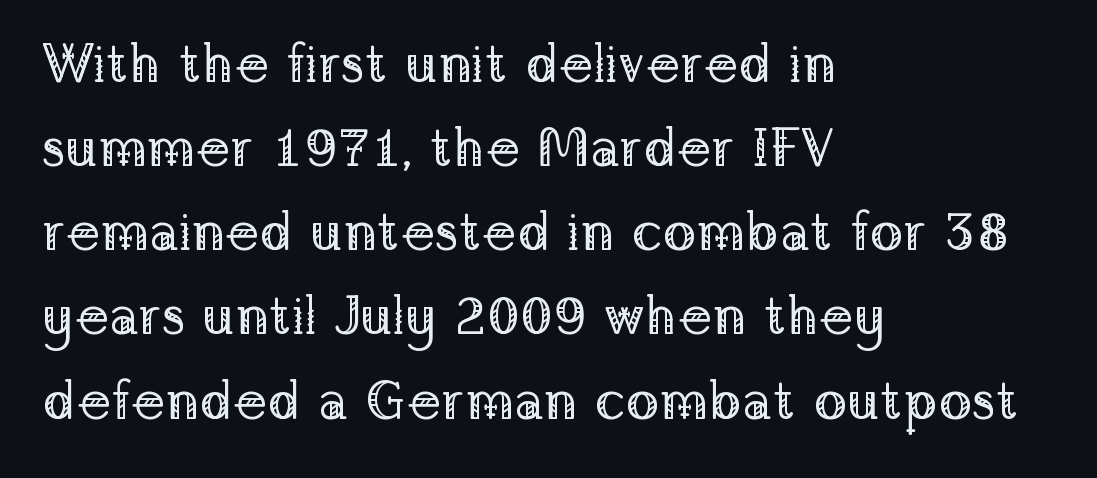
The image shows 55 px regular-weight serif type, upright; set left-aligned, normal line spacing (1.53x), normal letter spacing, not underlined; low stroke contrast and a medium x-height.
